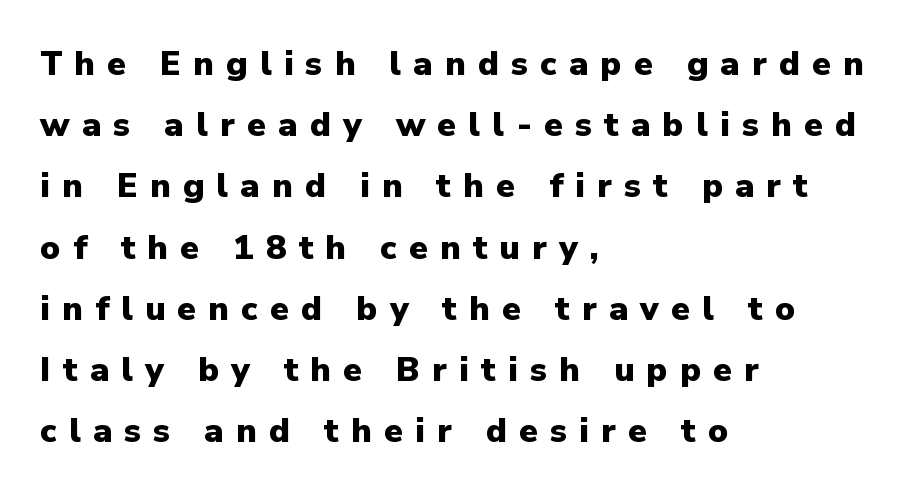
Q: Is the text bold? A: Yes.
Q: Is the text italic (slanted)? A: No, it is upright.
Q: Is the typeface a serif or a sans-serif typeface? A: Sans-serif.
Q: Is the text underlined? A: No.
Q: How is the paragraph aligned? A: Left-aligned.
Q: Is the spacing between letters normal or unusually wide? A: Unusually wide.
Q: Width (condensed, normal, or wide)? A: Normal.
Q: Stroke contrast? A: Low.
Q: x-height? A: Medium.
Q: Monospaced? A: No.
